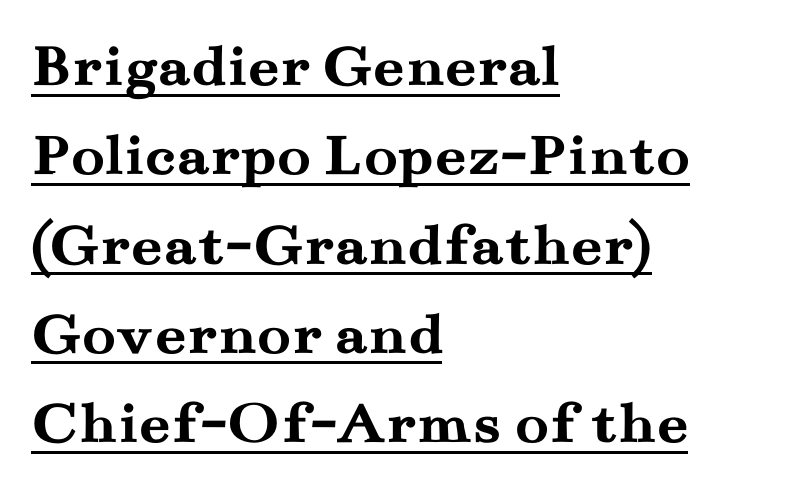
{"serif": "yes", "italic": "no", "bold": "yes", "weight": "semibold", "width": "wide", "stroke_contrast": "medium", "x_height": "small", "monospaced": "no", "underline": "yes", "align": "left", "line_spacing": "normal", "line_spacing_ratio": 1.44, "letter_spacing": "normal", "letter_spacing_em": 0.0, "glyph_px": 62}
